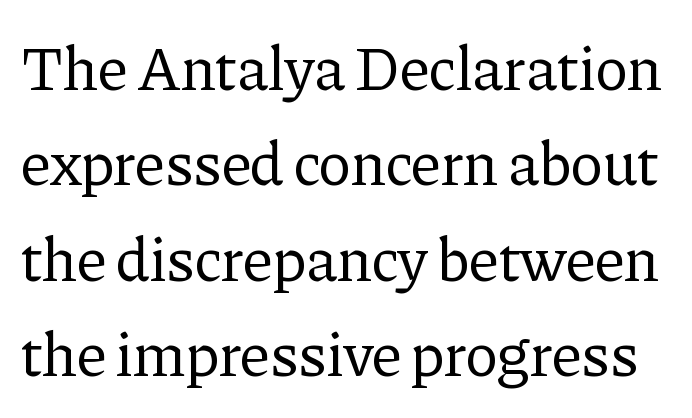
Q: Is the text bold? A: No.
Q: Is the text italic (slanted)? A: No, it is upright.
Q: Is the typeface a serif or a sans-serif typeface? A: Serif.
Q: Is the text underlined? A: No.
Q: Is the spacing between letters normal or unusually wide? A: Normal.
Q: Is the spacing between lines tight, normal or loose? A: Normal.
Q: Width (condensed, normal, or wide)? A: Normal.
Q: Stroke contrast? A: Low.
Q: x-height? A: Medium.
Q: Monospaced? A: No.
